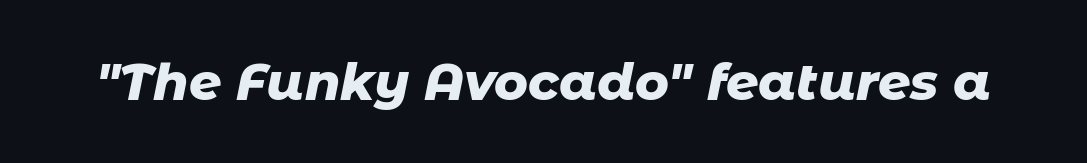
Q: Is the text bold? A: Yes.
Q: Is the text italic (slanted)? A: Yes, it leans right by about 11 degrees.
Q: Is the text underlined? A: No.
Q: Is the spacing between letters normal or unusually wide? A: Normal.
Q: Width (condensed, normal, or wide)? A: Normal.
Q: Stroke contrast? A: Low.
Q: x-height? A: Medium.
Q: Monospaced? A: No.
